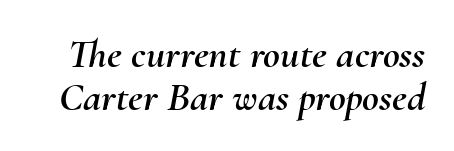
Q: Is the text italic (slanted)? A: Yes, it leans right by about 10 degrees.
Q: Is the text underlined? A: No.
Q: Is the spacing between letters normal or unusually wide? A: Normal.
Q: Is the spacing between lines tight, normal or loose? A: Tight.
Q: Width (condensed, normal, or wide)? A: Normal.
Q: Stroke contrast? A: Medium.
Q: x-height? A: Small.
Q: Monospaced? A: No.
